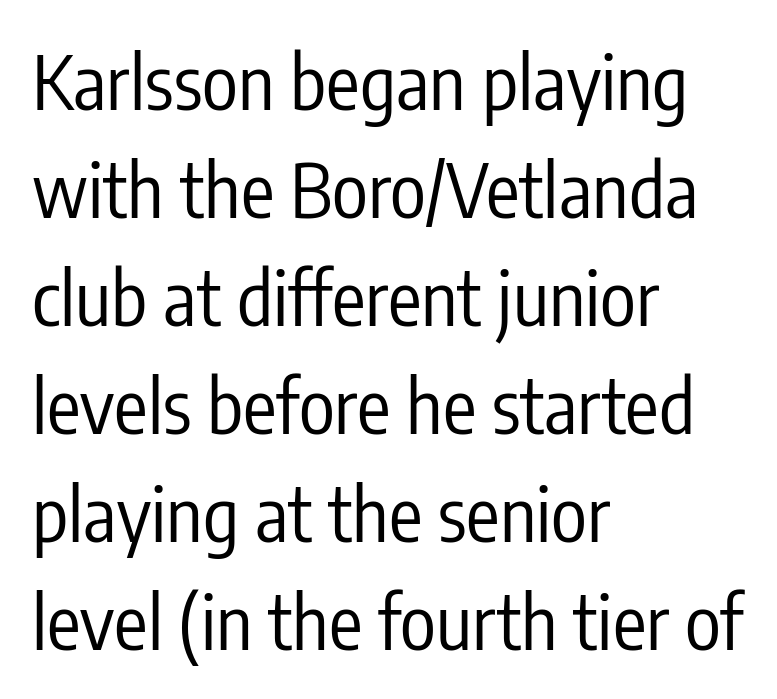
The image shows 75 px regular-weight, condensed sans-serif type, upright; set left-aligned, normal line spacing (1.44x), normal letter spacing, not underlined; low stroke contrast and a medium x-height.
